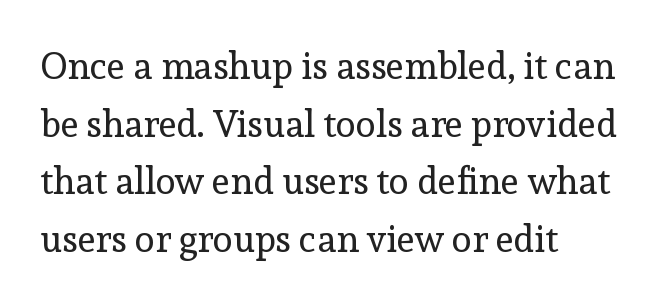
Q: Is the text bold? A: No.
Q: Is the text italic (slanted)? A: No, it is upright.
Q: Is the typeface a serif or a sans-serif typeface? A: Serif.
Q: Is the text underlined? A: No.
Q: How is the paragraph aligned? A: Left-aligned.
Q: Is the spacing between letters normal or unusually wide? A: Normal.
Q: Is the spacing between lines tight, normal or loose? A: Normal.
Q: Width (condensed, normal, or wide)? A: Normal.
Q: x-height? A: Medium.
Q: Monospaced? A: No.
